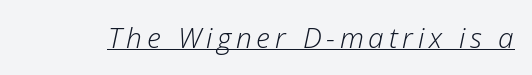
Q: Is the text bold? A: No.
Q: Is the text italic (slanted)? A: Yes, it leans right by about 12 degrees.
Q: Is the text underlined? A: Yes.
Q: Width (condensed, normal, or wide)? A: Normal.
Q: Stroke contrast? A: Low.
Q: x-height? A: Medium.
Q: Monospaced? A: No.
